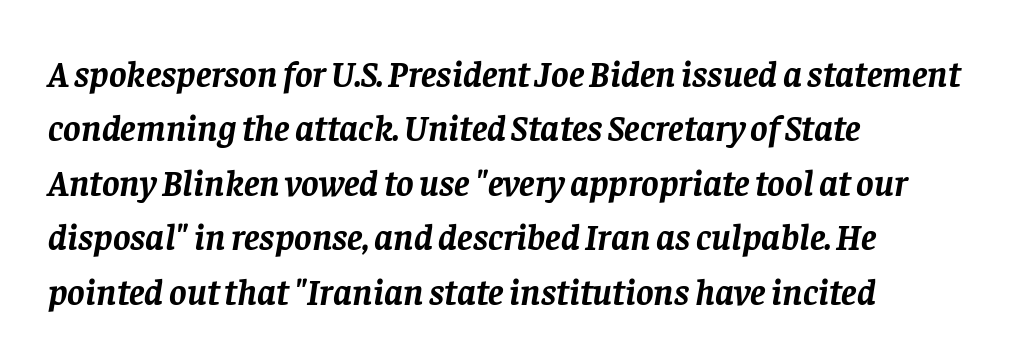
The space between consecutive lines is moderate. The horizontal fit of the characters is conventional and even. Has an underline been added? It has not. Plenty of ink on the page — the face is bold. The face used here is proportionally spaced, like ordinary book or web type.
